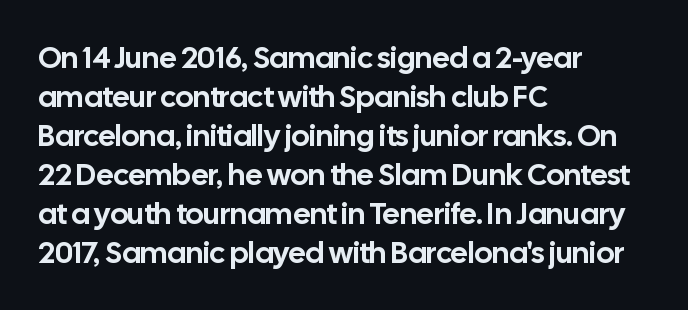
The image shows 30 px sans-serif type, upright; set left-aligned, normal line spacing (1.3x), normal letter spacing, not underlined; low stroke contrast and a medium x-height.
